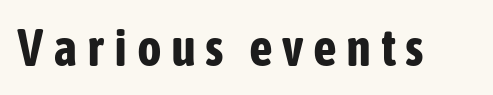
The image shows 52 px bold, condensed sans-serif type, upright; set not underlined; low stroke contrast and a medium x-height.
